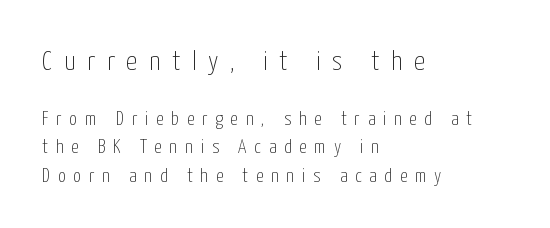
Q: Is the text bold? A: No.
Q: Is the text italic (slanted)? A: No, it is upright.
Q: Is the typeface a serif or a sans-serif typeface? A: Sans-serif.
Q: Is the text underlined? A: No.
Q: How is the paragraph aligned? A: Left-aligned.
Q: Is the spacing between letters normal or unusually wide? A: Unusually wide.
Q: Is the spacing between lines tight, normal or loose? A: Normal.
Q: Which block of text is set in a larger size, the first (top) or the second (bottom)? A: The first (top) one.
Q: Width (condensed, normal, or wide)? A: Condensed.
Q: Stroke contrast? A: Low.
Q: x-height? A: Medium.
Q: Monospaced? A: No.
